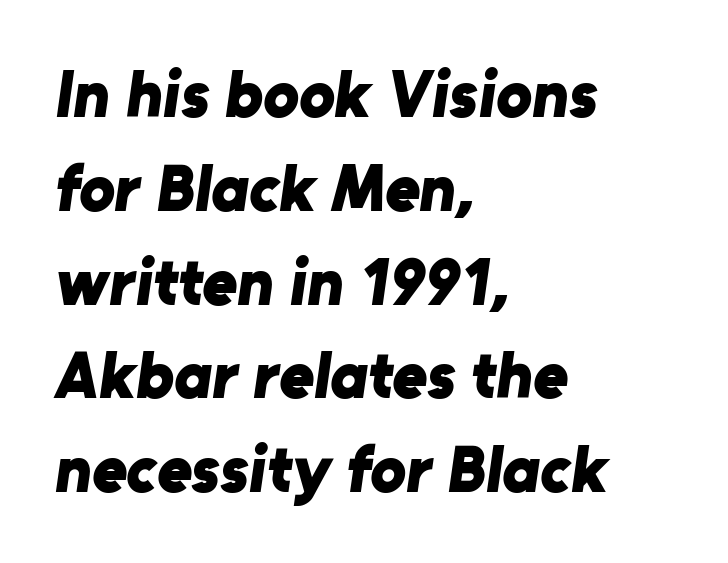
{"serif": "no", "bold": "yes", "weight": "bold", "width": "normal", "stroke_contrast": "low", "x_height": "medium", "monospaced": "no", "underline": "no", "align": "left", "line_spacing": "normal", "line_spacing_ratio": 1.4, "letter_spacing": "normal", "letter_spacing_em": 0.0, "glyph_px": 67}
